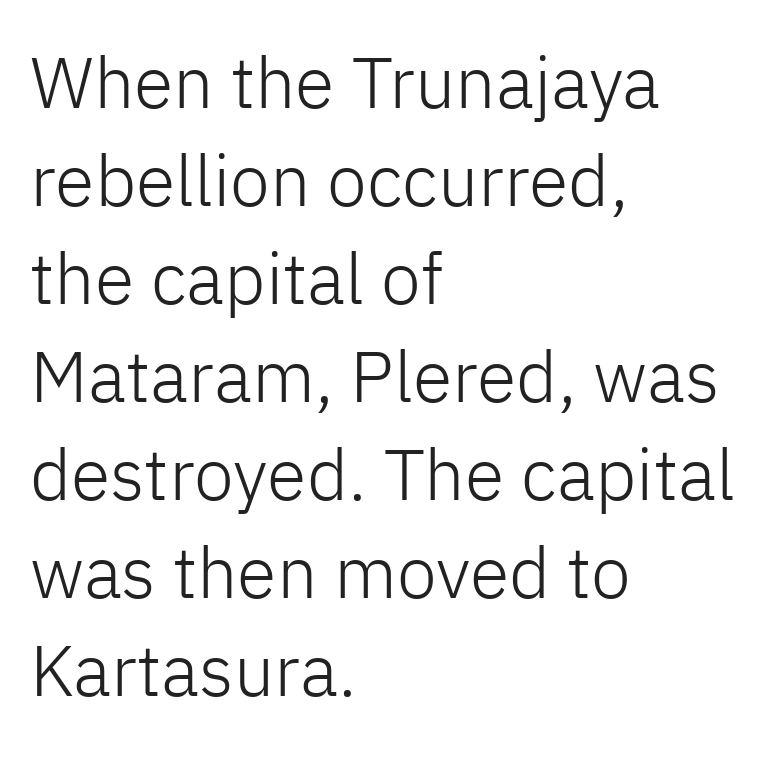
Q: Is the text bold? A: No.
Q: Is the text italic (slanted)? A: No, it is upright.
Q: Is the typeface a serif or a sans-serif typeface? A: Sans-serif.
Q: Is the text underlined? A: No.
Q: How is the paragraph aligned? A: Left-aligned.
Q: Is the spacing between letters normal or unusually wide? A: Normal.
Q: Is the spacing between lines tight, normal or loose? A: Normal.
Q: Width (condensed, normal, or wide)? A: Normal.
Q: Stroke contrast? A: Low.
Q: x-height? A: Medium.
Q: Monospaced? A: No.
